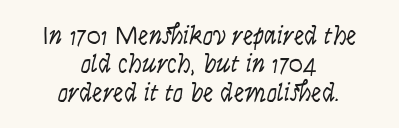
Q: Is the text bold? A: No.
Q: Is the text italic (slanted)? A: Yes.
Q: Is the text underlined? A: No.
Q: How is the paragraph aligned? A: Centered.
Q: Is the spacing between letters normal or unusually wide? A: Normal.
Q: Is the spacing between lines tight, normal or loose? A: Tight.
